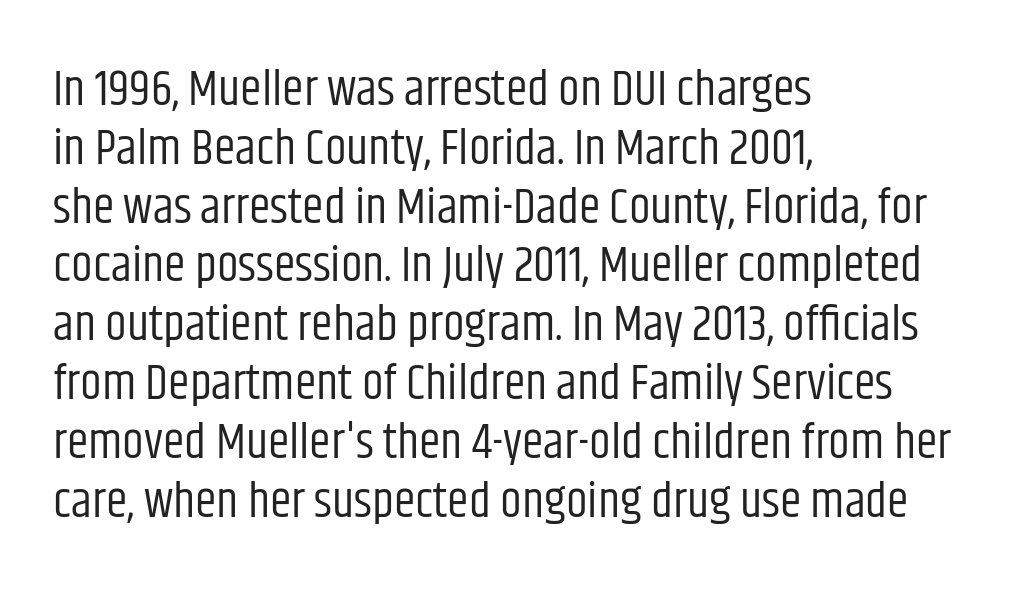
A typesetter would mark this as roman, not italic. Notice how the passage keeps a crisp vertical edge on the left only. The letters carry no serifs — their stems end cleanly without finishing strokes. The tracking reads as untouched default to a designer's eye. This reads as an unemphasized weight, regular at the heaviest.
